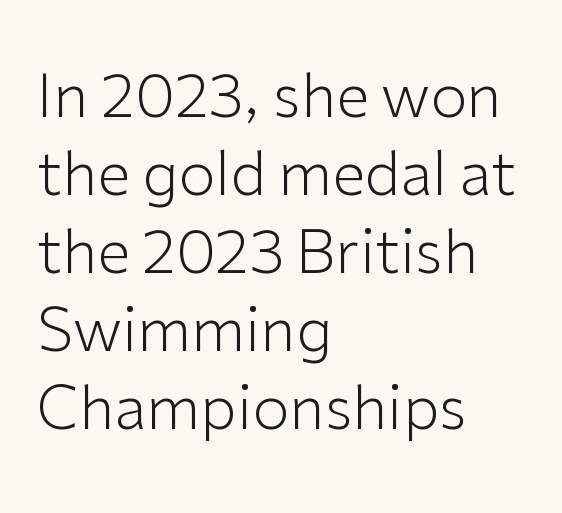
{"serif": "no", "italic": "no", "bold": "no", "weight": "light", "width": "normal", "stroke_contrast": "low", "x_height": "medium", "monospaced": "no", "underline": "no", "align": "left", "line_spacing": "normal", "line_spacing_ratio": 1.3, "letter_spacing": "normal", "letter_spacing_em": 0.0, "glyph_px": 60}
